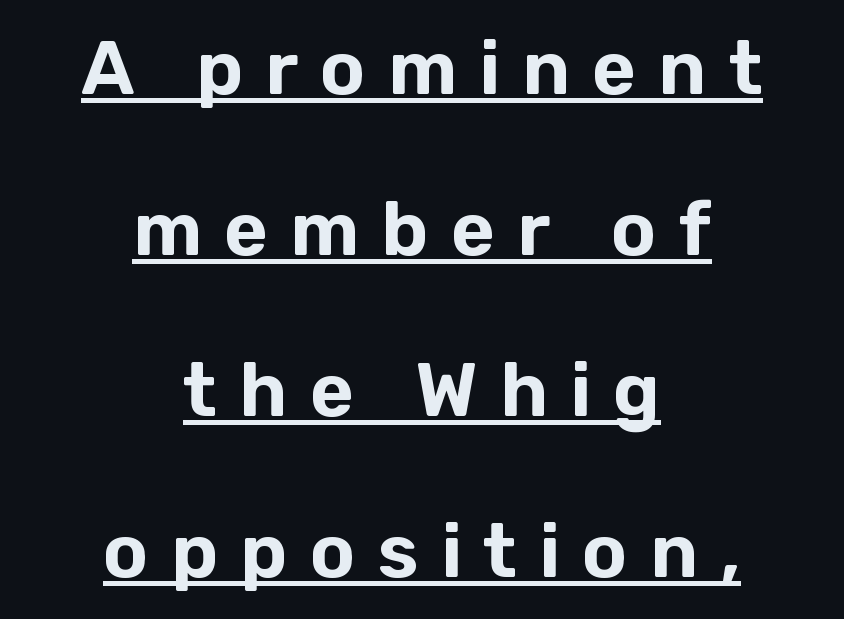
{"serif": "no", "italic": "no", "width": "normal", "stroke_contrast": "low", "x_height": "medium", "monospaced": "no", "underline": "yes", "align": "center", "line_spacing": "loose", "line_spacing_ratio": 2.12, "letter_spacing": "wide", "letter_spacing_em": 0.29, "glyph_px": 76}
